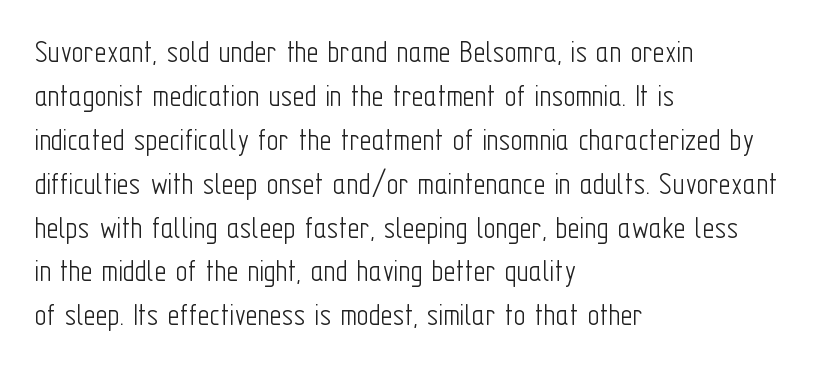
The passage shown is typed in a proportional face where columns would drift. Here the glyphs are tracked normally, forming tight word shapes. Unlike italic type, these characters show no tilt at all. Check under the words: just untouched page. This rendering uses left alignment, leaving the right contour irregular.
